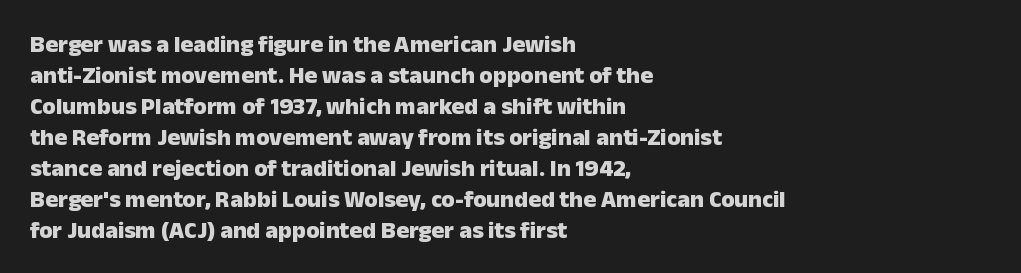
The image shows 24 px bold type, upright; set left-aligned, normal line spacing (1.29x), normal letter spacing, not underlined.
